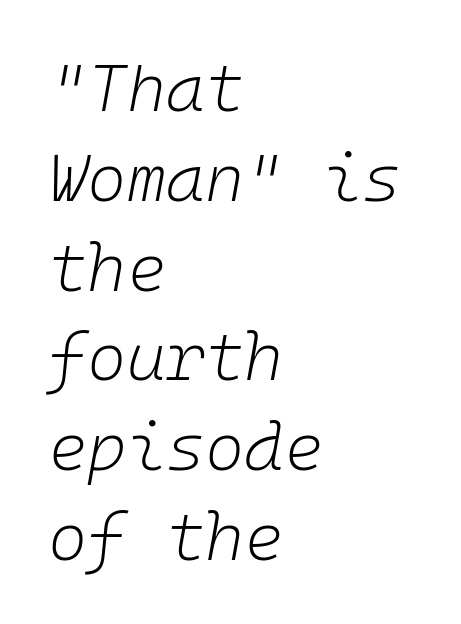
The image shows 67 px light type, italic (leaning right), monospaced; set left-aligned, normal line spacing (1.34x), normal letter spacing, not underlined; low stroke contrast and a medium x-height.
